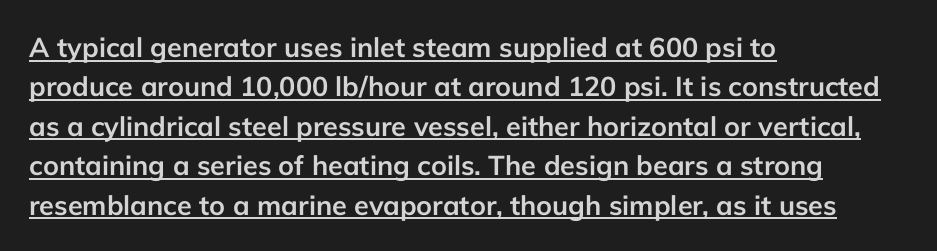
The image shows 27 px bold type, upright; set left-aligned, normal line spacing (1.46x), normal letter spacing, underlined.
